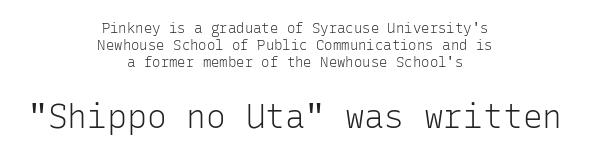
Q: Is the text bold? A: No.
Q: Is the text italic (slanted)? A: No, it is upright.
Q: Is the typeface a serif or a sans-serif typeface? A: Sans-serif.
Q: Is the text underlined? A: No.
Q: How is the paragraph aligned? A: Centered.
Q: Is the spacing between letters normal or unusually wide? A: Normal.
Q: Which block of text is set in a larger size, the first (top) or the second (bottom)? A: The second (bottom) one.
Q: Width (condensed, normal, or wide)? A: Normal.
Q: Stroke contrast? A: Low.
Q: x-height? A: Medium.
Q: Monospaced? A: Yes.
